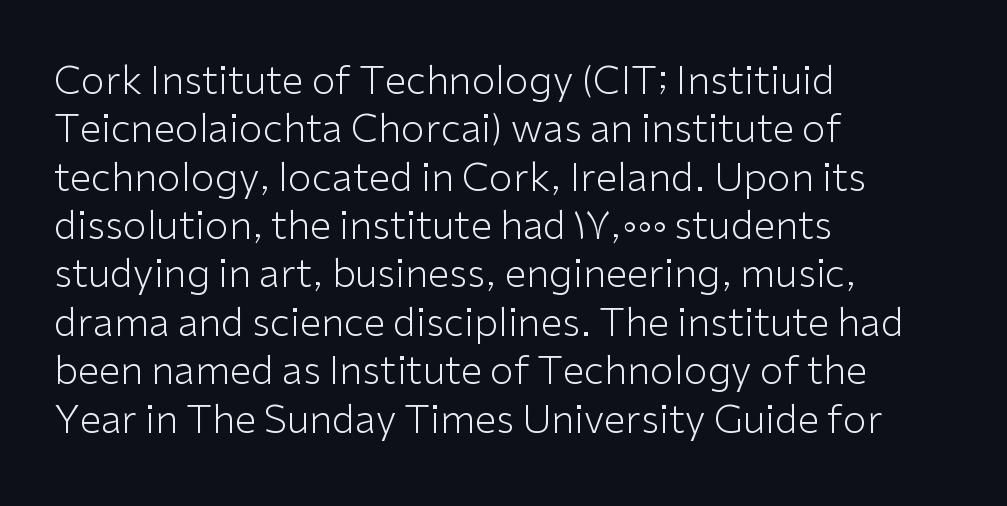
The image shows 39 px light sans-serif type, upright; set left-aligned, line spacing 1.24x, normal letter spacing, not underlined; low stroke contrast and a medium x-height.
